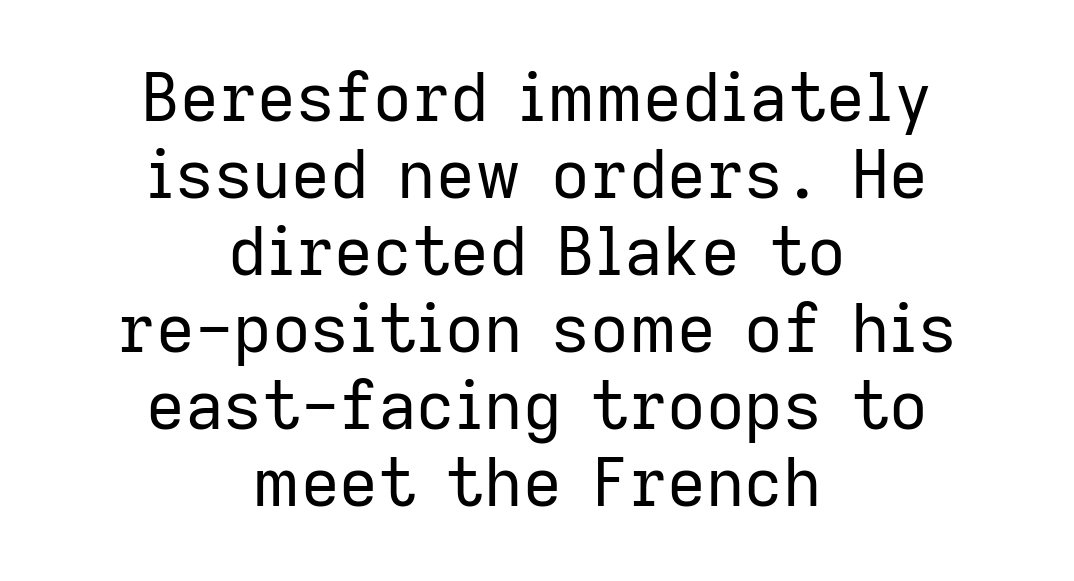
{"serif": "no", "italic": "no", "bold": "no", "weight": "regular", "width": "normal", "stroke_contrast": "low", "x_height": "medium", "monospaced": "no", "underline": "no", "align": "center", "line_spacing": "tight", "line_spacing_ratio": 1.15, "letter_spacing": "normal", "letter_spacing_em": 0.0, "glyph_px": 67}
